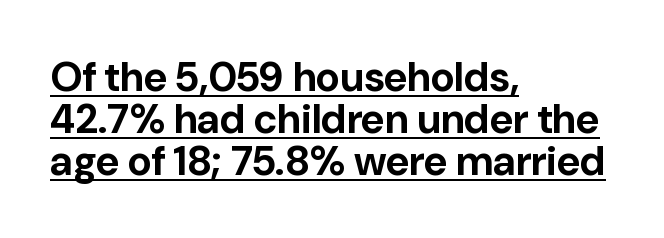
{"serif": "no", "italic": "no", "bold": "yes", "weight": "bold", "width": "normal", "stroke_contrast": "low", "x_height": "medium", "monospaced": "no", "underline": "yes", "align": "left", "line_spacing": "tight", "line_spacing_ratio": 1.02, "letter_spacing": "normal", "letter_spacing_em": 0.0, "glyph_px": 41}
